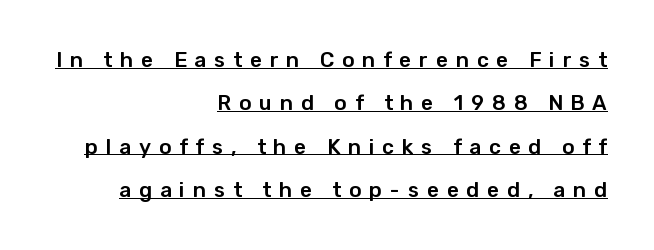
{"italic": "no", "underline": "yes", "align": "right", "line_spacing": "loose", "line_spacing_ratio": 2.06, "letter_spacing": "wide", "letter_spacing_em": 0.37, "glyph_px": 21}
